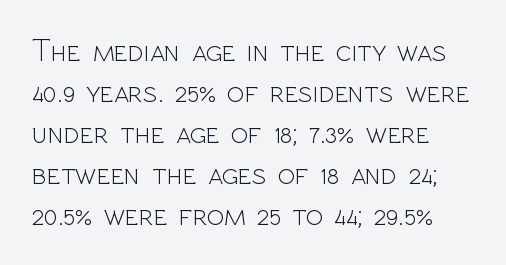
Q: Is the text bold? A: No.
Q: Is the text italic (slanted)? A: No, it is upright.
Q: Is the typeface a serif or a sans-serif typeface? A: Sans-serif.
Q: Is the text underlined? A: No.
Q: Is the spacing between letters normal or unusually wide? A: Normal.
Q: Is the spacing between lines tight, normal or loose? A: Normal.
Q: Width (condensed, normal, or wide)? A: Normal.
Q: x-height? A: Medium.
Q: Monospaced? A: No.
